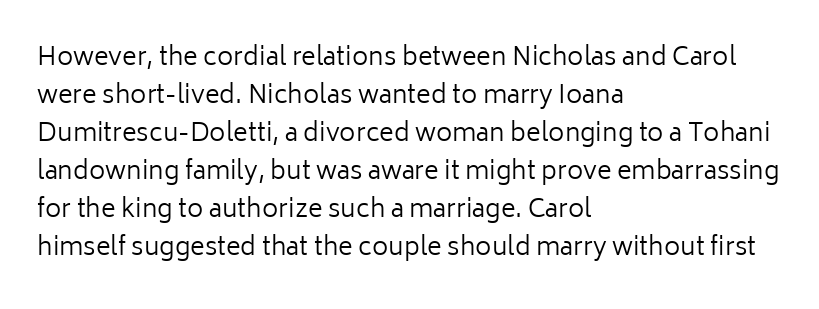
The image shows 25 px text type, upright; set left-aligned, normal line spacing (1.52x), normal letter spacing, not underlined.
